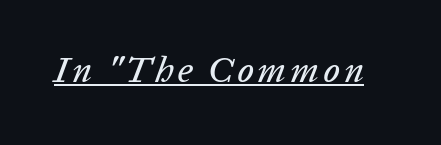
A baseline rule has been typeset under these characters. It's the slanting kind of type. The rendering uses natural spacing where letterforms have individual widths.
